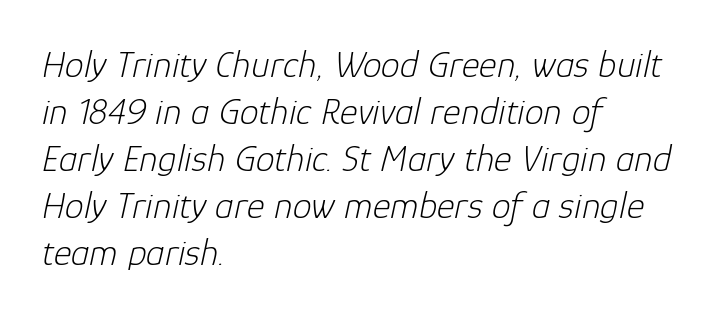
You could not count columns in this text — the font is proportionally spaced. These lines stack with their left ends in a neat column. A light-to-regular cut is what we see here. In terms of posture, this sample is oblique. No word sits above an underline. The horizontal fit of the characters is conventional and even.
